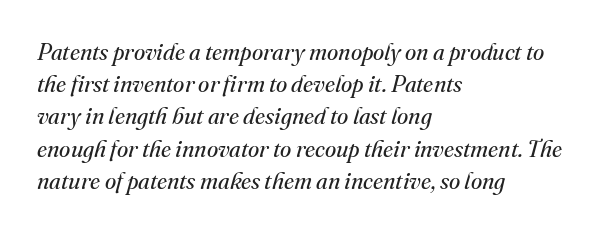
{"italic": "yes", "lean": "right", "slant_degrees": 16, "bold": "no", "underline": "no", "align": "left", "line_spacing": "normal", "line_spacing_ratio": 1.4, "letter_spacing": "normal", "letter_spacing_em": 0.0, "glyph_px": 23}
